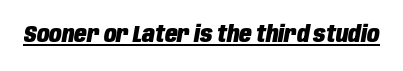
Nobody touched the tracking dial on this one. Honestly, the underline is the first thing you notice here. Posture: slanted. Thick stems and heavy bowls — unmistakably bold.
